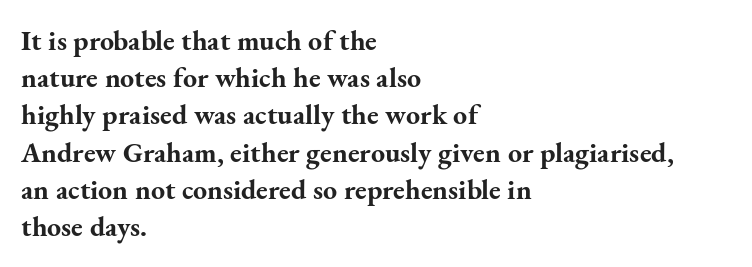
{"serif": "yes", "italic": "no", "bold": "yes", "weight": "bold", "width": "normal", "stroke_contrast": "medium", "x_height": "small", "monospaced": "no", "underline": "no", "align": "left", "line_spacing": "normal", "line_spacing_ratio": 1.33, "letter_spacing": "normal", "letter_spacing_em": 0.0, "glyph_px": 28}
